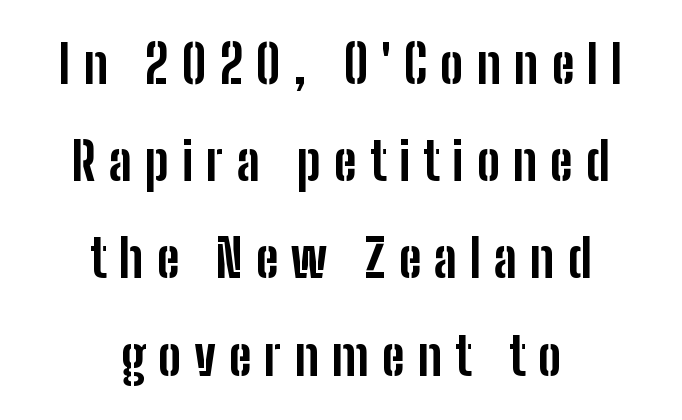
Q: Is the text bold? A: Yes.
Q: Is the text italic (slanted)? A: No, it is upright.
Q: Is the typeface a serif or a sans-serif typeface? A: Sans-serif.
Q: Is the text underlined? A: No.
Q: How is the paragraph aligned? A: Centered.
Q: Is the spacing between letters normal or unusually wide? A: Unusually wide.
Q: Width (condensed, normal, or wide)? A: Condensed.
Q: Stroke contrast? A: Low.
Q: x-height? A: Medium.
Q: Monospaced? A: No.
